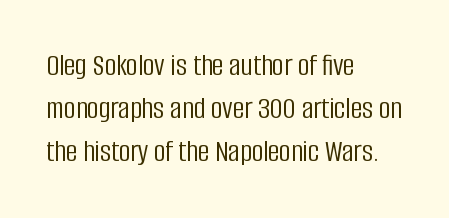
Q: Is the text bold? A: No.
Q: Is the text italic (slanted)? A: No, it is upright.
Q: Is the typeface a serif or a sans-serif typeface? A: Sans-serif.
Q: Is the text underlined? A: No.
Q: How is the paragraph aligned? A: Left-aligned.
Q: Is the spacing between letters normal or unusually wide? A: Normal.
Q: Is the spacing between lines tight, normal or loose? A: Normal.
Q: Width (condensed, normal, or wide)? A: Condensed.
Q: Stroke contrast? A: Low.
Q: x-height? A: Large.
Q: Monospaced? A: No.
